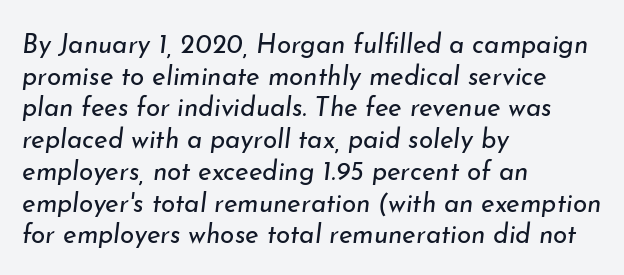
The lines in this sample share a left origin and differ only in where they stop. The cut favours lightness, reaching ordinary text weight at its darkest. The letterforms sit shoulder to shoulder at normal distance. The typography opts for an oblique posture over an upright one. Beneath every word, the page is bare.
